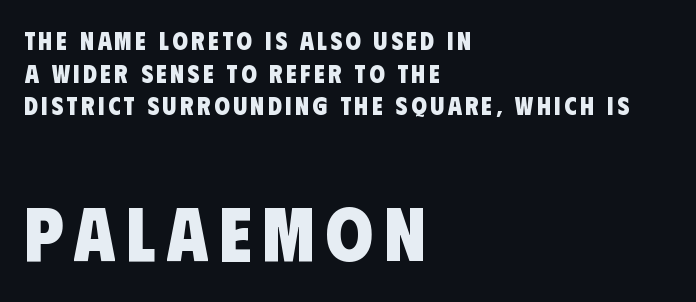
The image shows 76 px heavy, condensed sans-serif type; set left-aligned, normal line spacing (1.31x), not underlined; the second (bottom) block is 3.04x larger; low stroke contrast and a large x-height.
